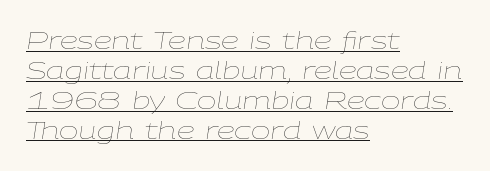
Q: Is the text bold? A: No.
Q: Is the text italic (slanted)? A: Yes, it leans right by about 9 degrees.
Q: Is the text underlined? A: Yes.
Q: How is the paragraph aligned? A: Left-aligned.
Q: Is the spacing between letters normal or unusually wide? A: Normal.
Q: Is the spacing between lines tight, normal or loose? A: Normal.
